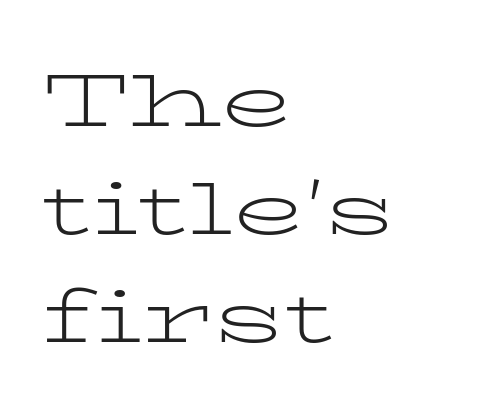
{"serif": "yes", "italic": "no", "bold": "no", "weight": "light", "width": "wide", "stroke_contrast": "low", "x_height": "medium", "monospaced": "no", "underline": "no", "align": "left", "line_spacing": "normal", "line_spacing_ratio": 1.46, "letter_spacing": "normal", "letter_spacing_em": 0.0, "glyph_px": 74}
